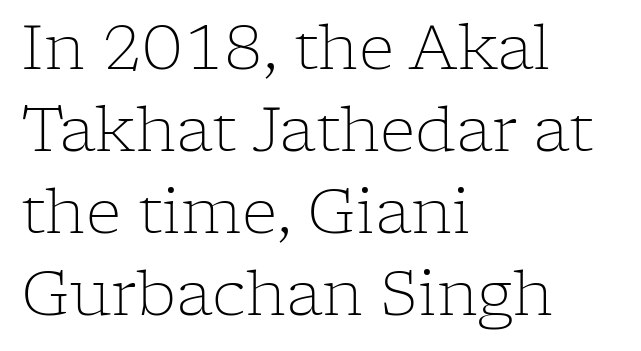
The image shows 62 px light serif type, upright; set left-aligned, normal line spacing (1.32x), normal letter spacing, not underlined; low stroke contrast and a medium x-height.
